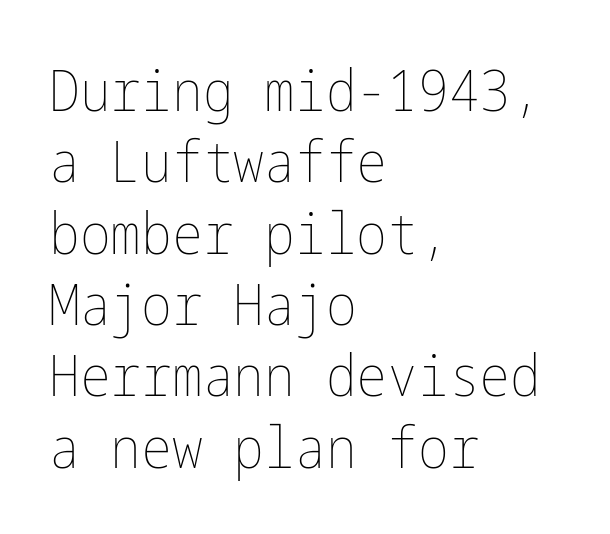
Bold? No — there's no thickening of the strokes. This sample is left-justified, so line endings fall wherever the words run out. The space beneath each line is pristine and unruled. The type sits square on the baseline with zero lean. Tracking value appears to be zero — textbook default spacing.
